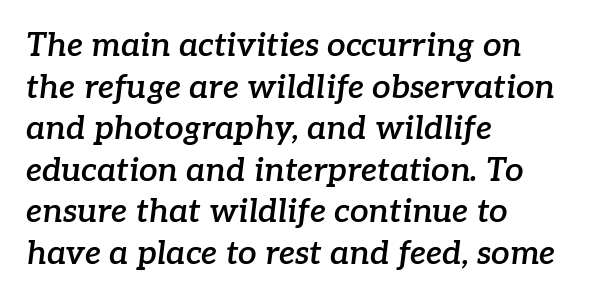
Regular leading. A bit beefed up — I'd call it semibold rather than bold. Any mark beneath the type? The region is blank. Stroke terminals: seriffed.
